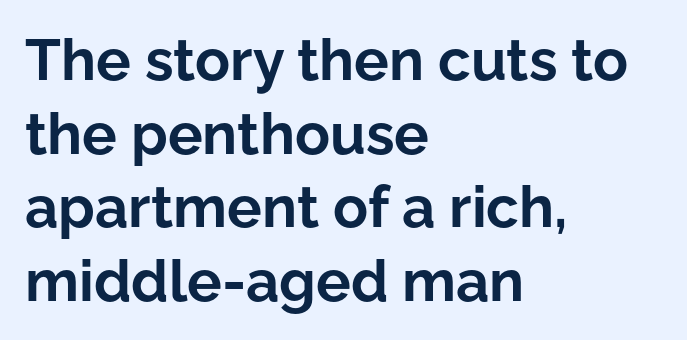
Q: Is the text bold? A: Yes.
Q: Is the text italic (slanted)? A: No, it is upright.
Q: Is the typeface a serif or a sans-serif typeface? A: Sans-serif.
Q: Is the text underlined? A: No.
Q: How is the paragraph aligned? A: Left-aligned.
Q: Is the spacing between letters normal or unusually wide? A: Normal.
Q: Is the spacing between lines tight, normal or loose? A: Normal.
Q: Width (condensed, normal, or wide)? A: Normal.
Q: Stroke contrast? A: Low.
Q: x-height? A: Medium.
Q: Monospaced? A: No.
